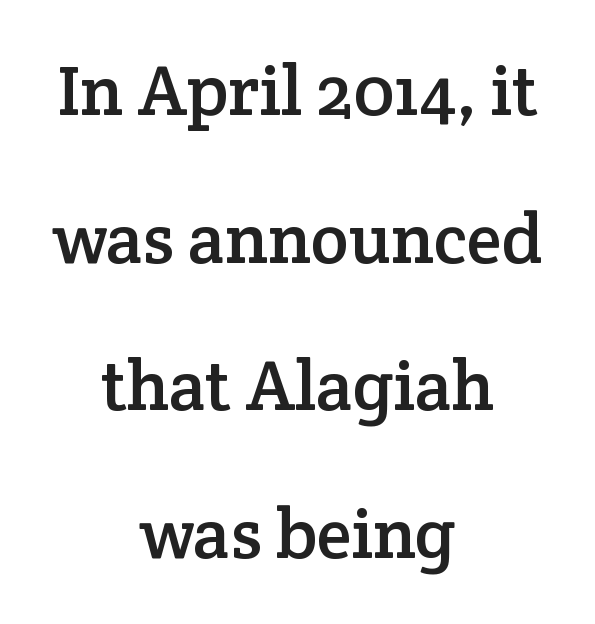
Words float on clear page, feet unadorned. The typeface chosen for these lines features serifs. A typesetter would call this proportional, since set widths differ per character. Leftover space on each line is divided equally before and after the words. Honestly, the letter spacing is just normal — you wouldn't notice it.
